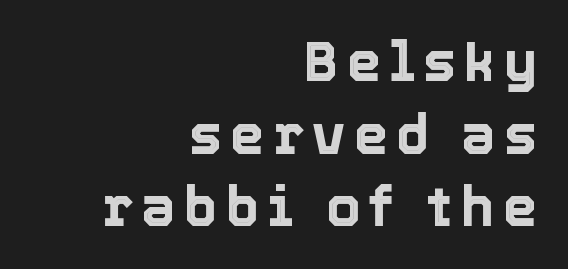
Q: Is the text italic (slanted)? A: No, it is upright.
Q: Is the text underlined? A: No.
Q: How is the paragraph aligned? A: Right-aligned.
Q: Is the spacing between lines tight, normal or loose? A: Normal.
Q: Width (condensed, normal, or wide)? A: Normal.
Q: x-height? A: Medium.
Q: Monospaced? A: No.
